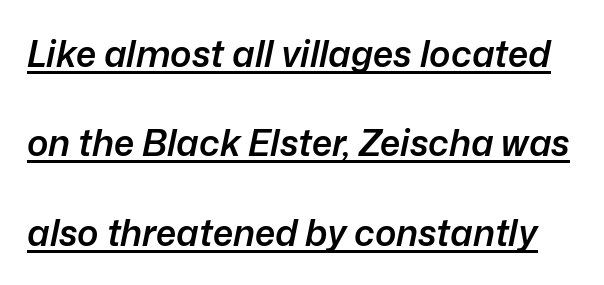
Look at the stroke-to-counter ratio: somewhat heavy, a semibold. Inter-character spacing is left at the font's built-in metrics. The axis of the letterforms is tilted away from vertical. The passage shown is typed in a proportional face where columns would drift.
